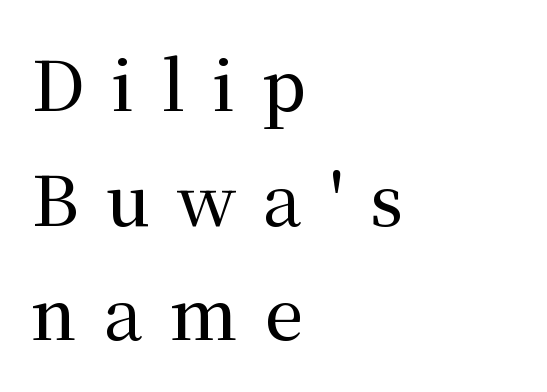
{"serif": "yes", "italic": "no", "width": "normal", "stroke_contrast": "medium", "x_height": "medium", "monospaced": "no", "underline": "no", "align": "left", "line_spacing": "normal", "line_spacing_ratio": 1.66, "letter_spacing": "wide", "letter_spacing_em": 0.39, "glyph_px": 69}
